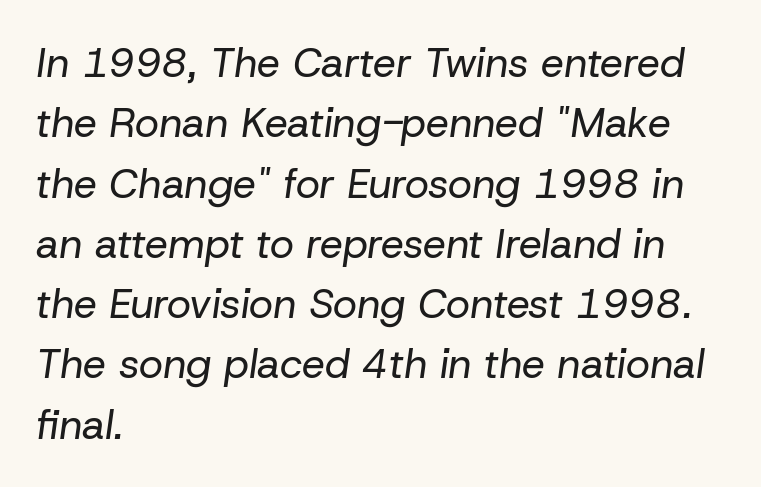
Q: Is the text bold? A: No.
Q: Is the text italic (slanted)? A: Yes, it leans right by about 8 degrees.
Q: Is the text underlined? A: No.
Q: How is the paragraph aligned? A: Left-aligned.
Q: Is the spacing between letters normal or unusually wide? A: Normal.
Q: Is the spacing between lines tight, normal or loose? A: Normal.
Q: Width (condensed, normal, or wide)? A: Normal.
Q: Stroke contrast? A: Low.
Q: x-height? A: Medium.
Q: Monospaced? A: No.
